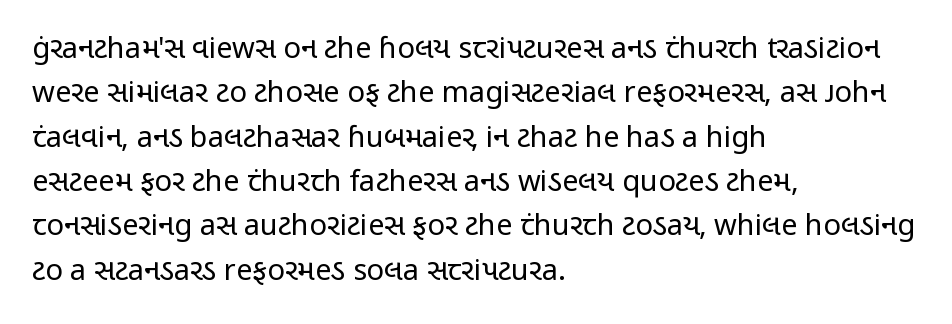
Default kerning and tracking; the words read as compact shapes. Style check: upright. This rendering features lettering with no underline. I'd call this a sans setting — the letters go barefoot. A typesetter would call this leading conventional body-copy spacing. Typeset ragged right — the left edge is the straight one.
